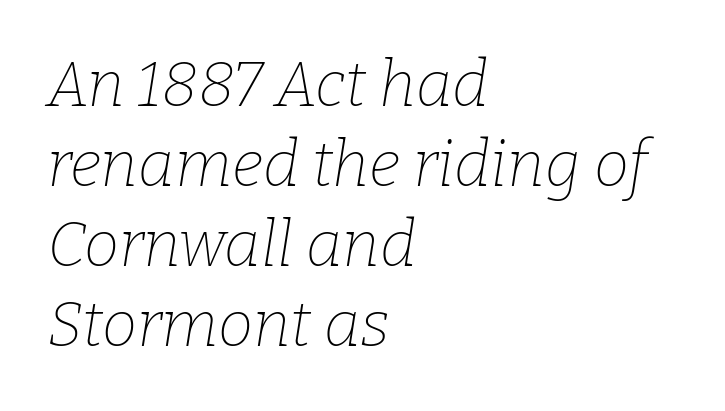
{"serif": "yes", "italic": "yes", "lean": "right", "slant_degrees": 9, "bold": "no", "weight": "thin", "width": "normal", "stroke_contrast": "low", "x_height": "medium", "monospaced": "no", "underline": "no", "align": "left", "line_spacing": "normal", "line_spacing_ratio": 1.27, "letter_spacing": "normal", "letter_spacing_em": 0.0, "glyph_px": 63}
